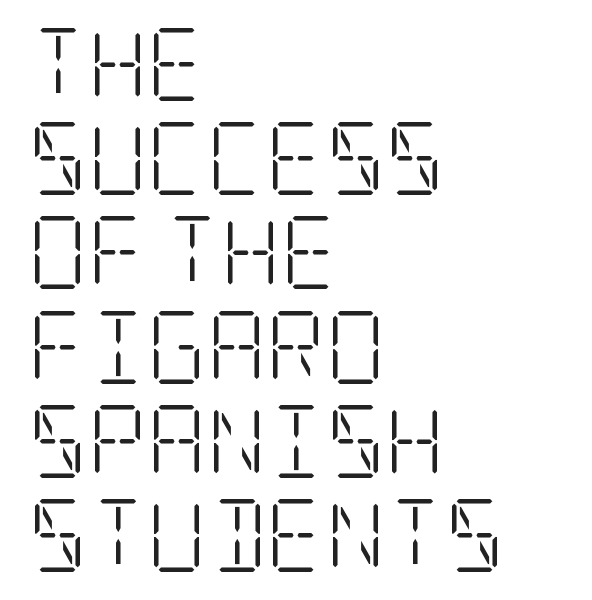
{"serif": "yes", "italic": "no", "bold": "no", "weight": "light", "width": "condensed", "stroke_contrast": "low", "x_height": "large", "underline": "no", "align": "left", "line_spacing": "normal", "line_spacing_ratio": 1.29, "letter_spacing": "normal", "letter_spacing_em": 0.0, "glyph_px": 73}
